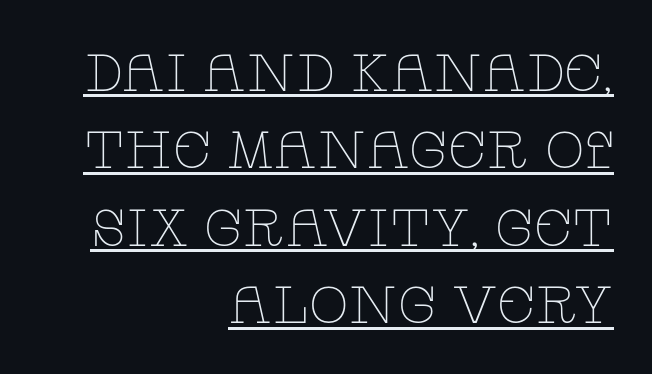
Q: Is the text bold? A: No.
Q: Is the text italic (slanted)? A: No, it is upright.
Q: Is the typeface a serif or a sans-serif typeface? A: Serif.
Q: Is the text underlined? A: Yes.
Q: How is the paragraph aligned? A: Right-aligned.
Q: Is the spacing between letters normal or unusually wide? A: Normal.
Q: Is the spacing between lines tight, normal or loose? A: Normal.
Q: Width (condensed, normal, or wide)? A: Wide.
Q: Stroke contrast? A: Low.
Q: x-height? A: Large.
Q: Monospaced? A: No.
